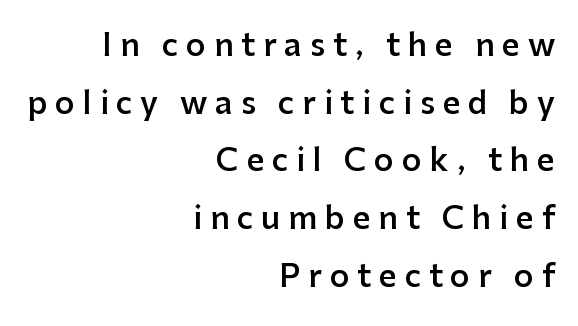
Q: Is the text bold? A: Semi-bold.
Q: Is the text italic (slanted)? A: No, it is upright.
Q: Is the typeface a serif or a sans-serif typeface? A: Sans-serif.
Q: Is the text underlined? A: No.
Q: How is the paragraph aligned? A: Right-aligned.
Q: Is the spacing between letters normal or unusually wide? A: Unusually wide.
Q: Width (condensed, normal, or wide)? A: Normal.
Q: Stroke contrast? A: Low.
Q: x-height? A: Medium.
Q: Monospaced? A: No.
